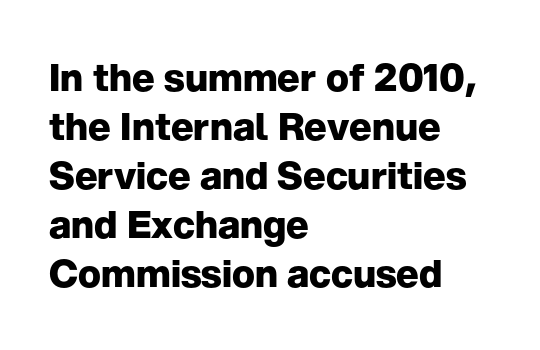
The space between consecutive lines is moderate. Every character sits straight up, as roman type does. Which margin do the lines hug? The left one — the right edge is uneven. Short note: letters normally spaced. Bare-footed words on every line.
